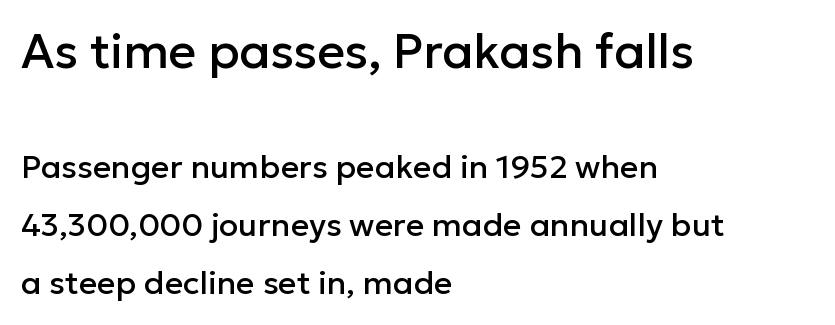
{"serif": "no", "italic": "no", "width": "normal", "stroke_contrast": "low", "x_height": "medium", "monospaced": "no", "underline": "no", "align": "left", "line_spacing_ratio": 1.81, "letter_spacing": "normal", "letter_spacing_em": 0.0, "larger_block": "first", "size_ratio": 1.5, "glyph_px": 48}
